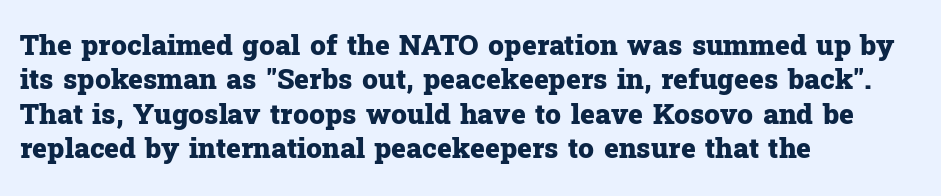
This is heavy type, rendered in bold. Visually the block forms a straight wall on the left and a jagged coastline on the right. Tracking value appears to be zero — textbook default spacing. Beneath every word, the page is bare.
